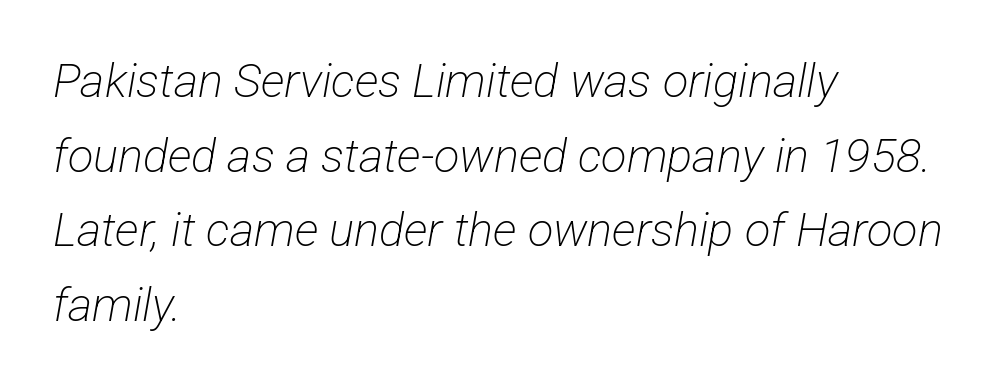
Q: Is the text bold? A: No.
Q: Is the typeface a serif or a sans-serif typeface? A: Sans-serif.
Q: Is the text underlined? A: No.
Q: How is the paragraph aligned? A: Left-aligned.
Q: Is the spacing between letters normal or unusually wide? A: Normal.
Q: Is the spacing between lines tight, normal or loose? A: Normal.
Q: Width (condensed, normal, or wide)? A: Condensed.
Q: Stroke contrast? A: Low.
Q: x-height? A: Medium.
Q: Monospaced? A: No.
